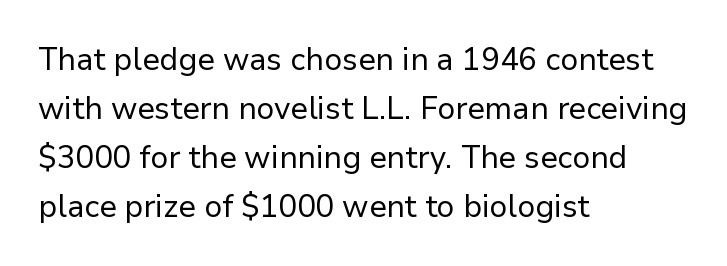
{"serif": "no", "italic": "no", "bold": "no", "weight": "regular", "width": "normal", "stroke_contrast": "low", "x_height": "medium", "monospaced": "no", "underline": "no", "align": "left", "line_spacing": "normal", "line_spacing_ratio": 1.58, "letter_spacing": "normal", "letter_spacing_em": 0.0, "glyph_px": 31}
